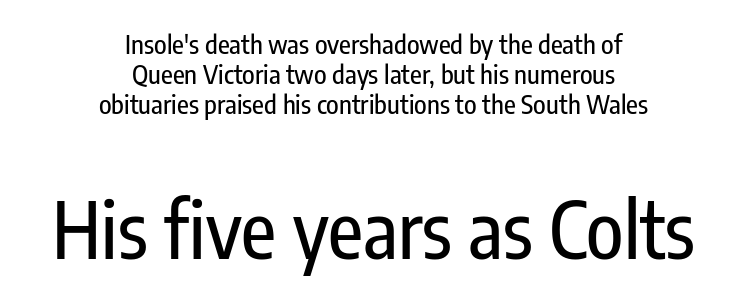
The image shows 77 px condensed sans-serif type, upright; set centered, line spacing 1.16x, normal letter spacing, not underlined; the second (bottom) block is 2.96x larger; low stroke contrast and a medium x-height.
